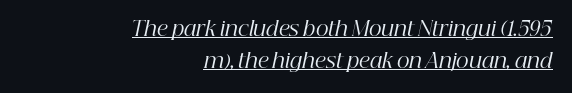
The image shows 20 px text type, italic (leaning right); set right-aligned, normal line spacing (1.61x), normal letter spacing, underlined.
